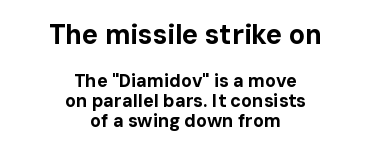
How are the letters spaced? Ordinarily, with no added tracking. Any mark beneath the type? The region is blank. Compare the two chunks: the upper has the greater cap height. Vertically, the passage feels compressed, each row crowding the next. The axis of the letterforms is exactly vertical. A student would call this center alignment; a typographer would say set centered.
